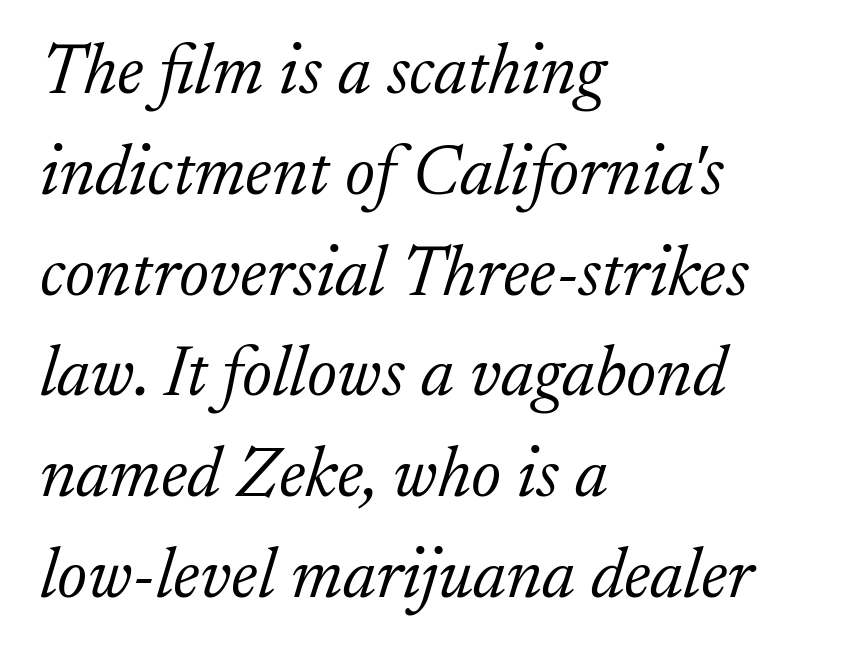
The image shows 71 px light serif type, italic (leaning right); set left-aligned, normal line spacing (1.42x), normal letter spacing, not underlined; low stroke contrast and a small x-height.
